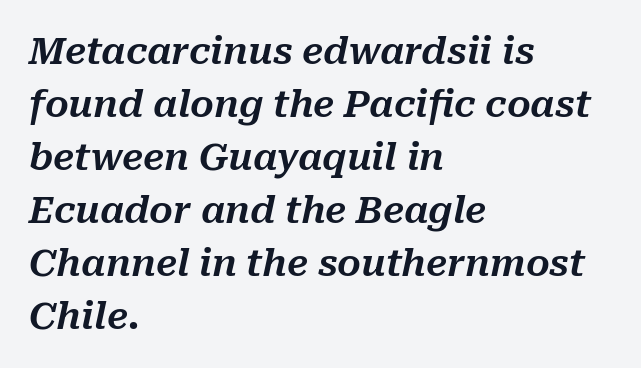
Q: Is the text italic (slanted)? A: Yes, it leans right by about 10 degrees.
Q: Is the text underlined? A: No.
Q: How is the paragraph aligned? A: Left-aligned.
Q: Is the spacing between letters normal or unusually wide? A: Normal.
Q: Is the spacing between lines tight, normal or loose? A: Normal.
Q: Width (condensed, normal, or wide)? A: Normal.
Q: Stroke contrast? A: Medium.
Q: x-height? A: Medium.
Q: Monospaced? A: No.
